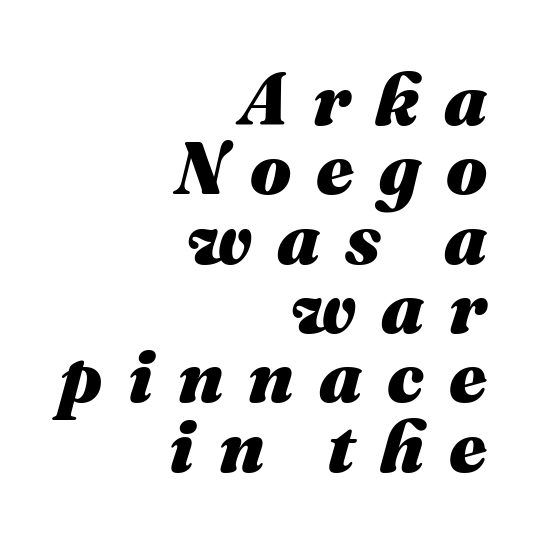
Q: Is the text bold? A: Yes.
Q: Is the text italic (slanted)? A: Yes, it leans right by about 16 degrees.
Q: Is the text underlined? A: No.
Q: How is the paragraph aligned? A: Right-aligned.
Q: Is the spacing between letters normal or unusually wide? A: Unusually wide.
Q: Is the spacing between lines tight, normal or loose? A: Tight.
Q: Width (condensed, normal, or wide)? A: Normal.
Q: Stroke contrast? A: Medium.
Q: x-height? A: Medium.
Q: Monospaced? A: No.
